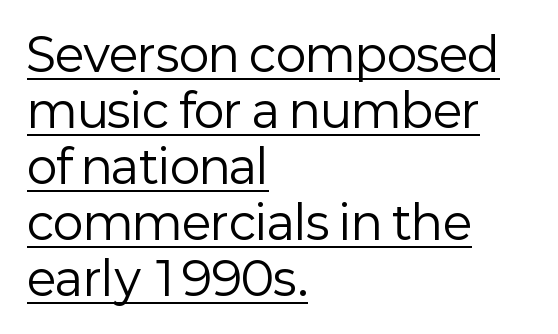
Q: Is the text bold? A: No.
Q: Is the text italic (slanted)? A: No, it is upright.
Q: Is the typeface a serif or a sans-serif typeface? A: Sans-serif.
Q: Is the text underlined? A: Yes.
Q: How is the paragraph aligned? A: Left-aligned.
Q: Is the spacing between letters normal or unusually wide? A: Normal.
Q: Width (condensed, normal, or wide)? A: Normal.
Q: Stroke contrast? A: Low.
Q: x-height? A: Medium.
Q: Monospaced? A: No.
